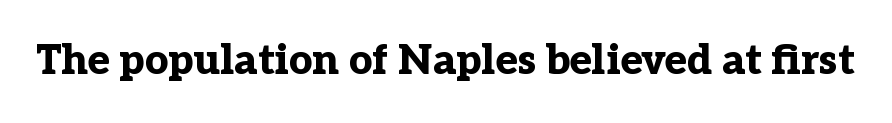
The image shows 41 px bold serif type, upright; set normal letter spacing, not underlined; low stroke contrast and a medium x-height.
